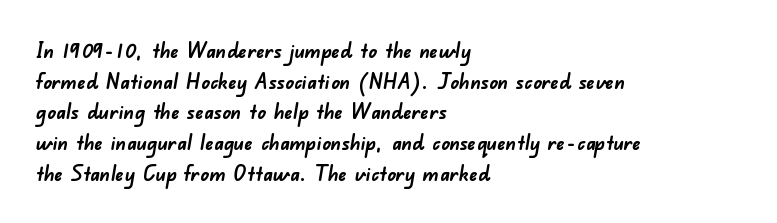
Q: Is the text bold? A: Yes.
Q: Is the text underlined? A: No.
Q: How is the paragraph aligned? A: Left-aligned.
Q: Is the spacing between letters normal or unusually wide? A: Normal.
Q: Is the spacing between lines tight, normal or loose? A: Normal.
